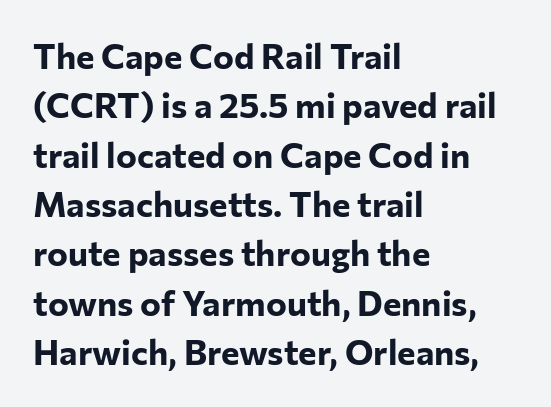
{"serif": "no", "italic": "no", "bold": "yes", "weight": "bold", "width": "normal", "stroke_contrast": "low", "x_height": "medium", "monospaced": "no", "underline": "no", "align": "left", "line_spacing": "normal", "line_spacing_ratio": 1.41, "letter_spacing": "normal", "letter_spacing_em": 0.0, "glyph_px": 35}
